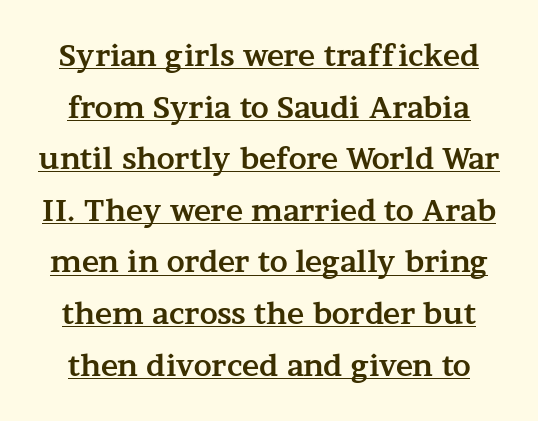
The image shows 29 px bold, wide serif type, upright; set line spacing 1.78x, normal letter spacing, underlined; medium stroke contrast and a medium x-height.
